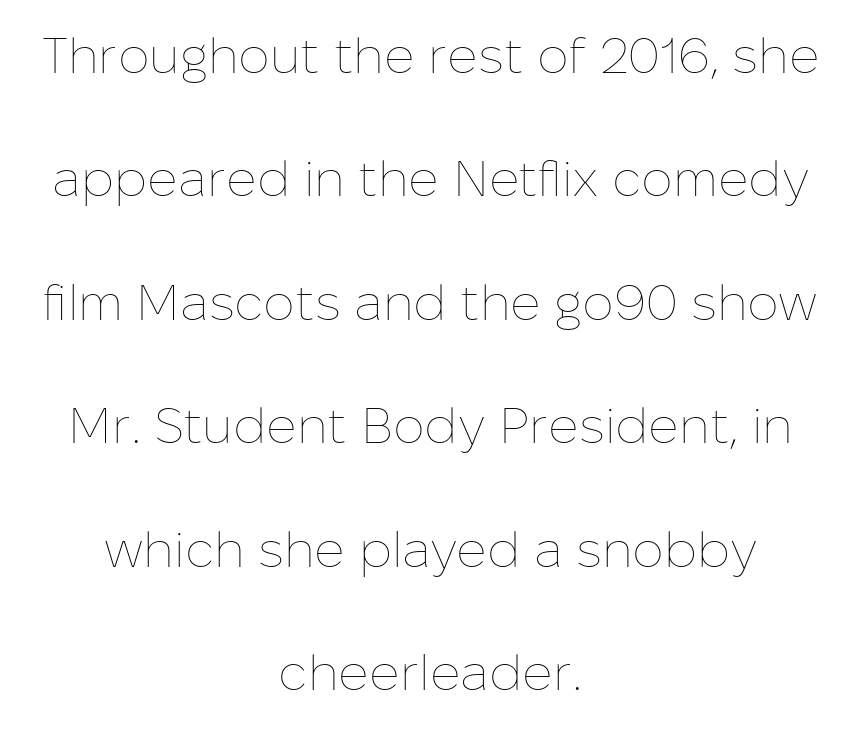
These lines stand farther apart than default settings would place them. The face used here is proportionally spaced, like ordinary book or web type. The tracking reads as untouched default to a designer's eye. A student would call this center alignment; a typographer would say set centered. Vertical stems look standard width or narrower in stroke. No italicization has been applied; the sample stays upright.
